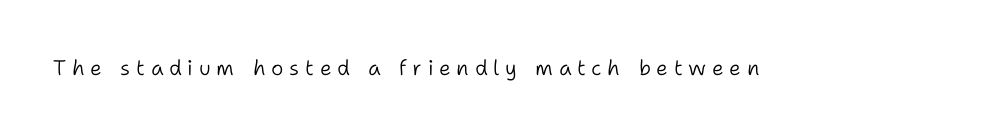
Stroke thickness stays within the range of a standard reading face or lighter. What stands out about the letter spacing? Its width — letters are far apart. A bare baseline throughout the passage. Every character sits straight up, as roman type does.
